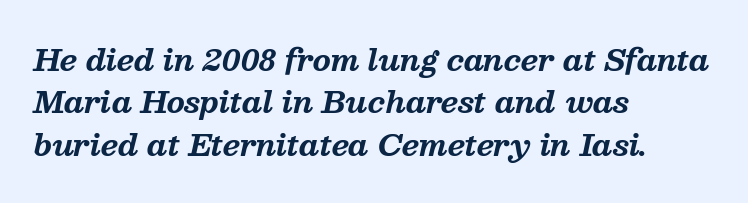
{"serif": "yes", "italic": "yes", "lean": "right", "slant_degrees": 13, "bold": "yes", "weight": "bold", "width": "normal", "stroke_contrast": "medium", "x_height": "medium", "monospaced": "no", "underline": "no", "align": "left", "line_spacing": "normal", "line_spacing_ratio": 1.46, "letter_spacing": "normal", "letter_spacing_em": 0.0, "glyph_px": 29}
